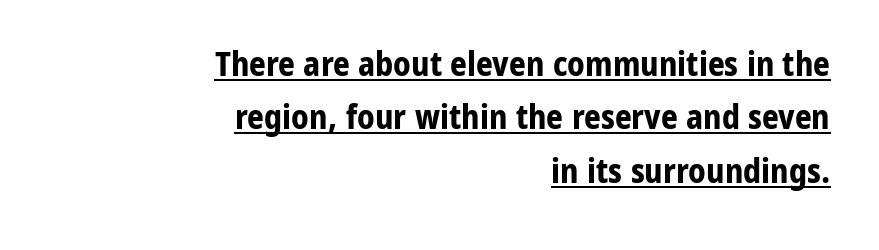
This is heavy type, rendered in bold. Typographically, this falls in the sans-serif category. Is this a fixed-width face? No — the glyphs have proportional, varying widths. Characters follow at the spacing the type designer built in.
